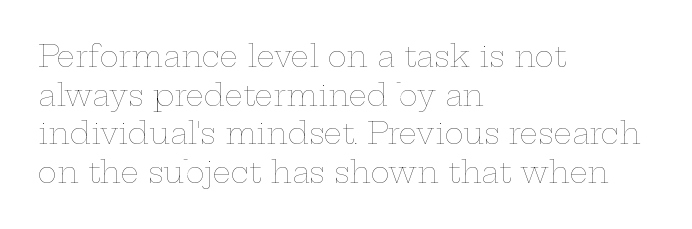
The axis of the letterforms is exactly vertical. Rows of type keep a routine distance in the vertical direction. This sample has the flowing, uneven cadence of proportional lettering. You could call the tracking neutral — neither tight nor loose. Visually the block forms a straight wall on the left and a jagged coastline on the right. This reads as an unemphasized weight, regular at the heaviest.
